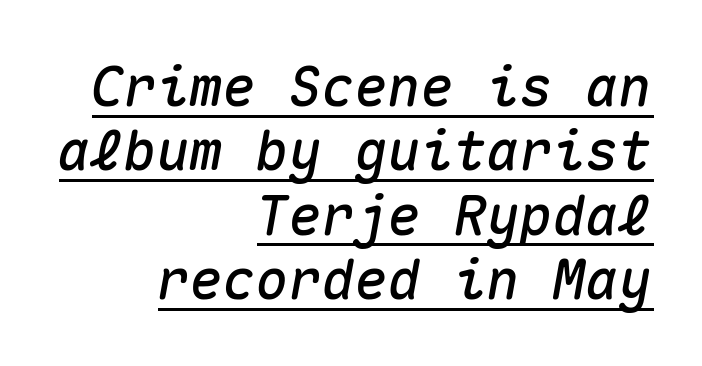
Where is the straight margin? On the right. The glyphs look as if they've been sheared to an angle. What stands out about the letter spacing? Nothing — it is the standard amount. In designer terms, the underline attribute is active on this setting. Every character here occupies the same horizontal width, giving the sample a typewriter-like rhythm.
